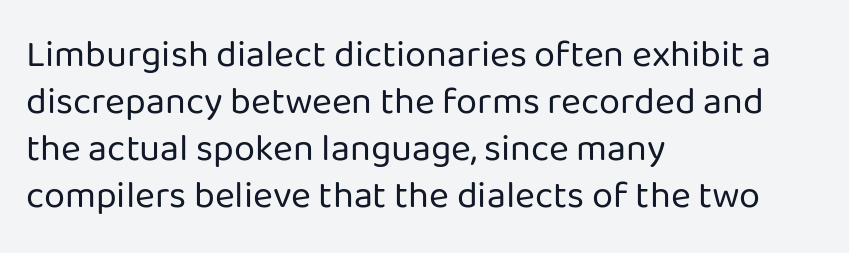
Q: Is the text bold? A: No.
Q: Is the text italic (slanted)? A: No, it is upright.
Q: Is the typeface a serif or a sans-serif typeface? A: Sans-serif.
Q: Is the text underlined? A: No.
Q: How is the paragraph aligned? A: Left-aligned.
Q: Is the spacing between letters normal or unusually wide? A: Normal.
Q: Width (condensed, normal, or wide)? A: Normal.
Q: Stroke contrast? A: Low.
Q: x-height? A: Medium.
Q: Monospaced? A: No.
